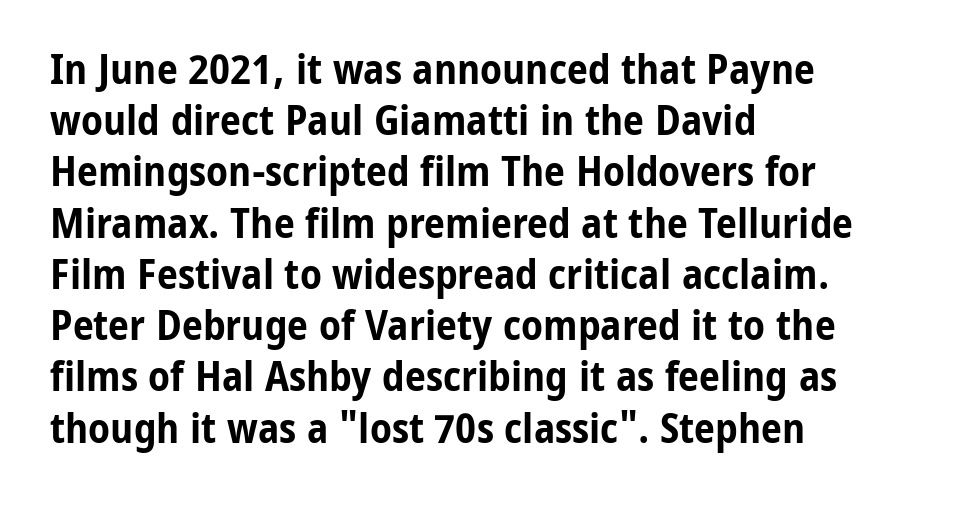
Q: Is the text bold? A: Yes.
Q: Is the text italic (slanted)? A: No, it is upright.
Q: Is the typeface a serif or a sans-serif typeface? A: Sans-serif.
Q: Is the text underlined? A: No.
Q: How is the paragraph aligned? A: Left-aligned.
Q: Is the spacing between letters normal or unusually wide? A: Normal.
Q: Width (condensed, normal, or wide)? A: Condensed.
Q: Stroke contrast? A: Low.
Q: x-height? A: Medium.
Q: Monospaced? A: No.
